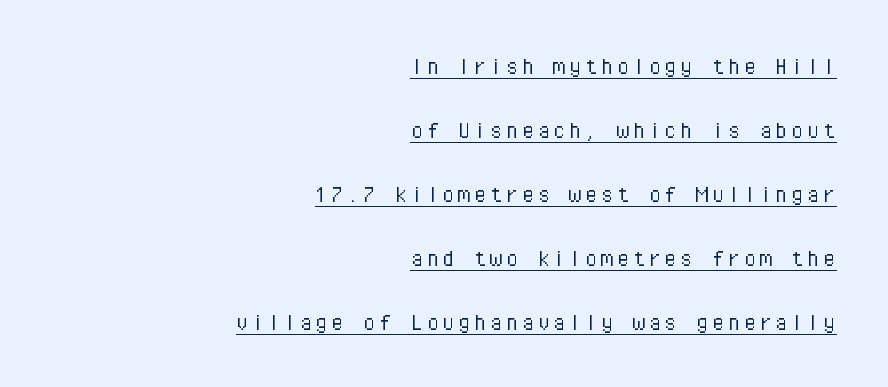
{"italic": "no", "bold": "no", "underline": "yes", "align": "right", "line_spacing": "loose", "line_spacing_ratio": 2.46, "glyph_px": 26}
